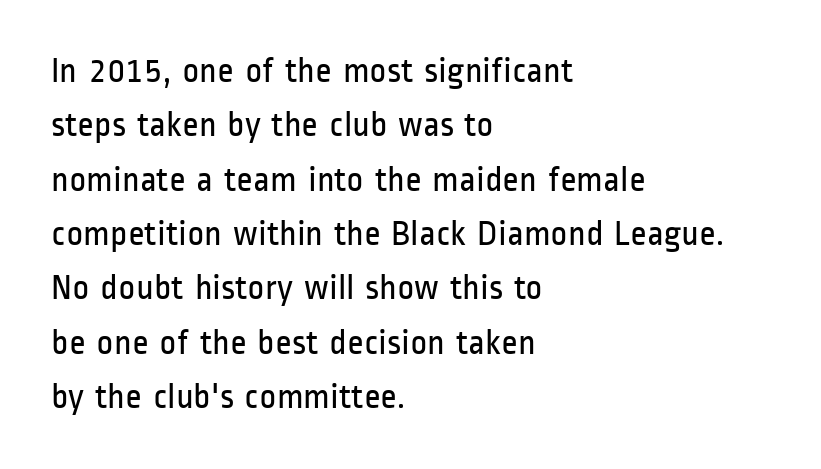
{"serif": "no", "italic": "no", "bold": "no", "weight": "regular", "width": "condensed", "stroke_contrast": "low", "x_height": "medium", "monospaced": "no", "underline": "no", "align": "left", "line_spacing": "normal", "line_spacing_ratio": 1.51, "letter_spacing": "normal", "letter_spacing_em": 0.0, "glyph_px": 36}
